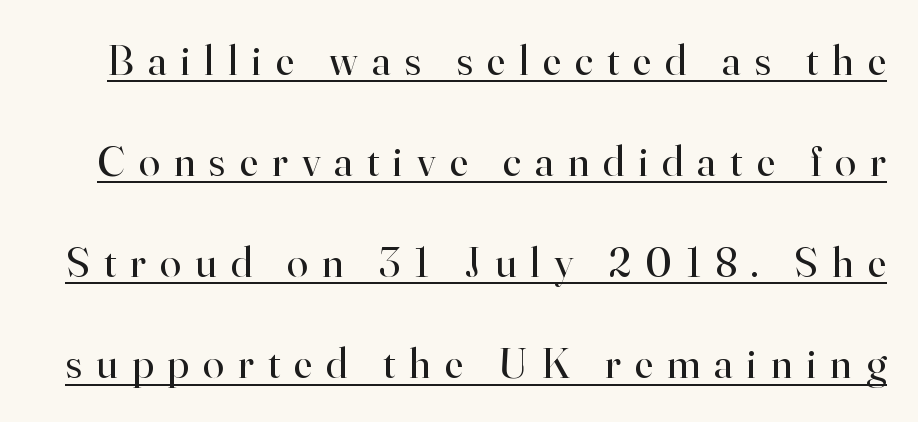
The image shows 43 px regular-weight serif type, upright; set loose line spacing (2.35x), unusually wide letter spacing (+0.33 em), underlined; high stroke contrast and a small x-height.
